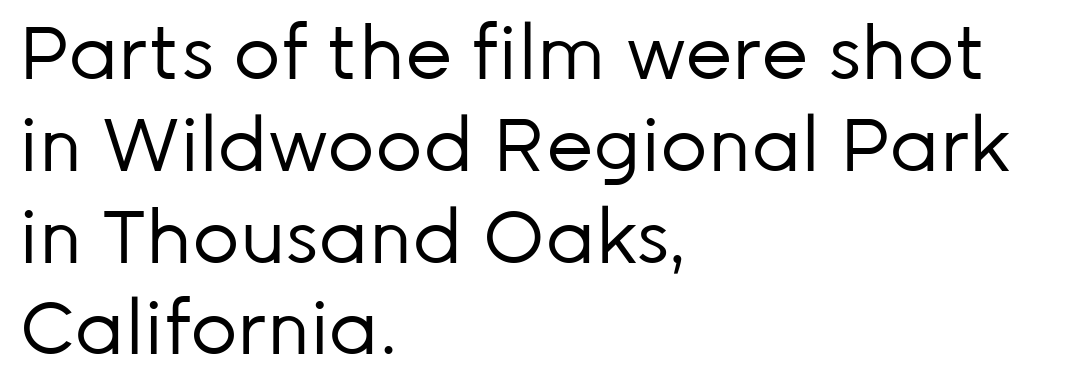
The image shows 74 px regular-weight sans-serif type, upright; set left-aligned, line spacing 1.24x, normal letter spacing, not underlined; low stroke contrast and a medium x-height.
